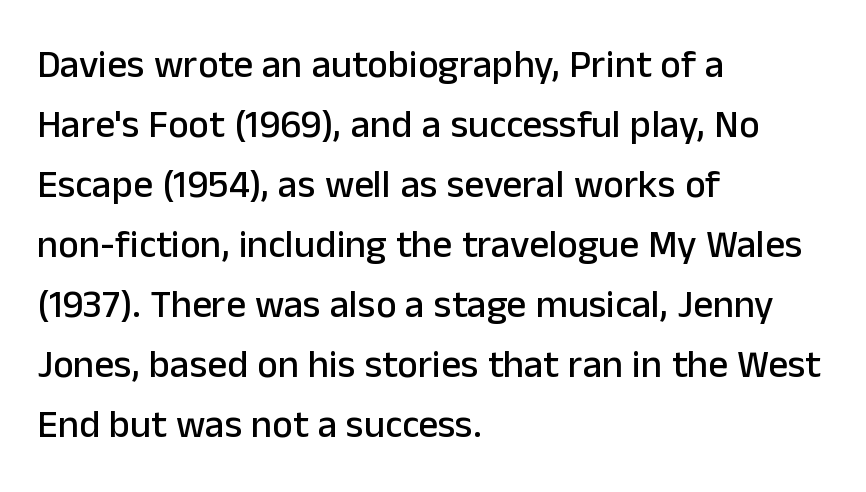
The image shows 39 px sans-serif type, upright; set left-aligned, normal line spacing (1.54x), normal letter spacing, not underlined; low stroke contrast and a medium x-height.
